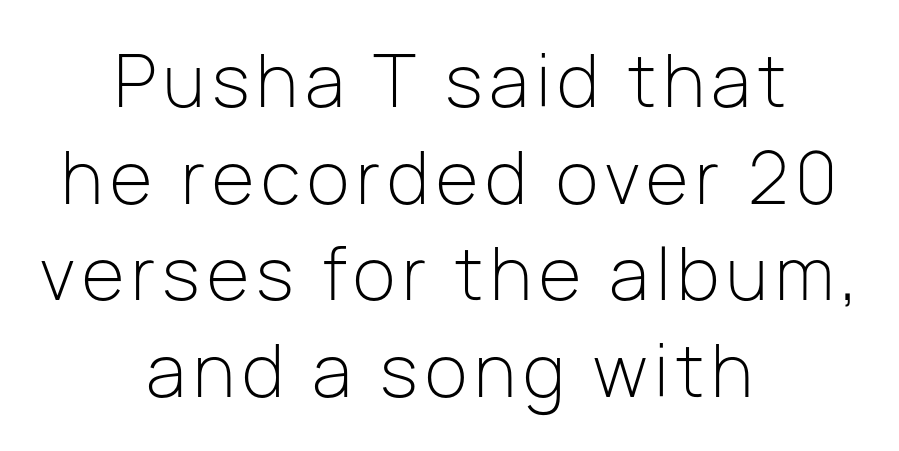
The image shows 70 px light sans-serif type, upright; set centered, normal line spacing (1.38x), not underlined; low stroke contrast and a medium x-height.
